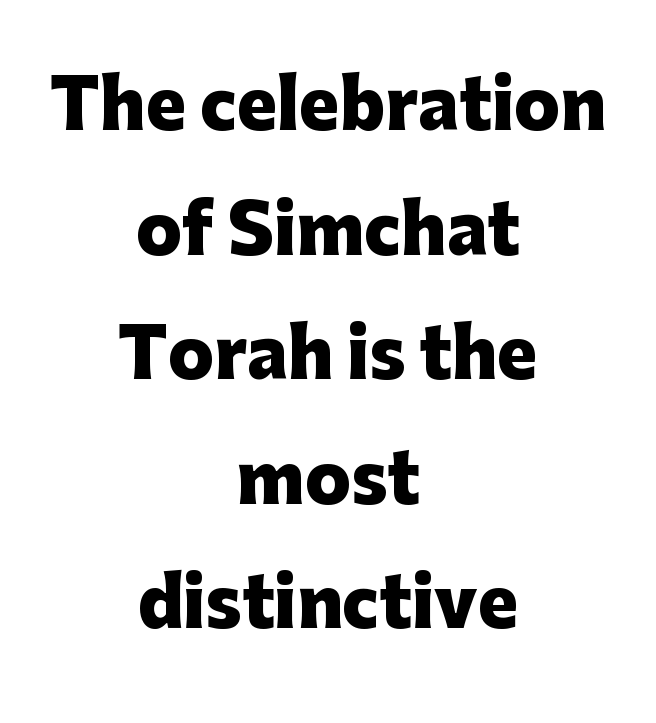
The typeface chosen for these lines omits serifs. Characters follow at the spacing the type designer built in. How heavy is the stroke? Heavy — this is a bold. Here the designer chose a conventional face with non-uniform glyph widths.
